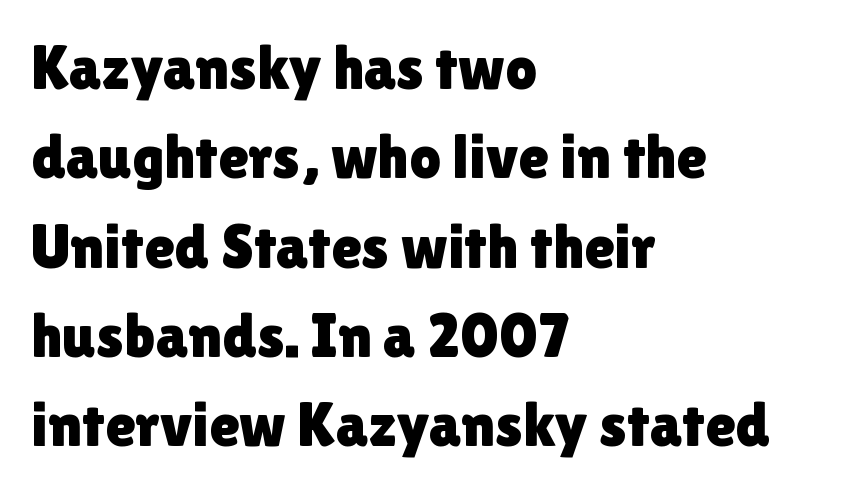
{"serif": "no", "italic": "no", "width": "normal", "x_height": "medium", "monospaced": "no", "underline": "no", "align": "left", "line_spacing": "normal", "line_spacing_ratio": 1.44, "letter_spacing": "normal", "letter_spacing_em": 0.0, "glyph_px": 62}
